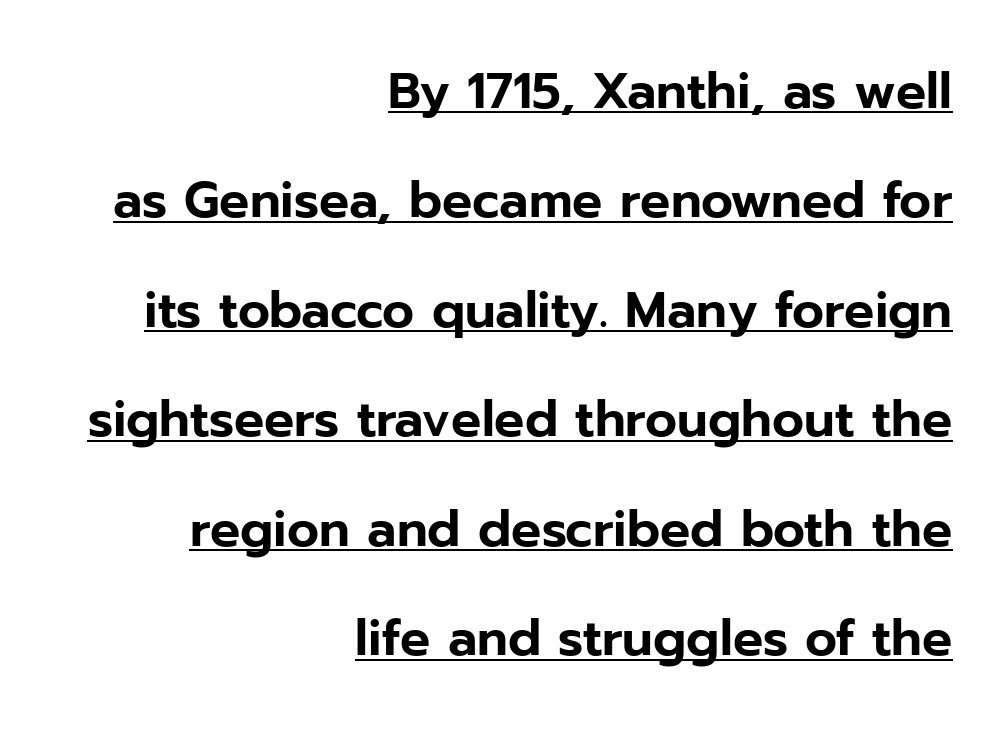
Italic? Not at all — the glyphs are vertical. The gaps between neighbouring characters are ordinary and unremarkable. Has an underline been added? It has. The rendering anchors every line to the right-hand side. Note the varied advance widths — an 'i' is clearly narrower than an 'm'.
